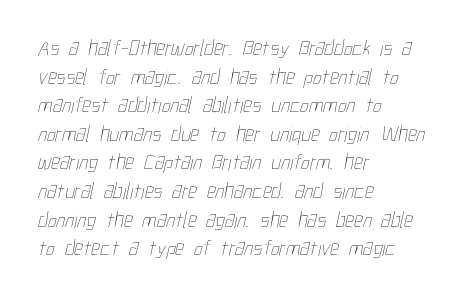
Q: Is the text bold? A: No.
Q: Is the text underlined? A: No.
Q: How is the paragraph aligned? A: Left-aligned.
Q: Is the spacing between letters normal or unusually wide? A: Normal.
Q: Is the spacing between lines tight, normal or loose? A: Normal.
